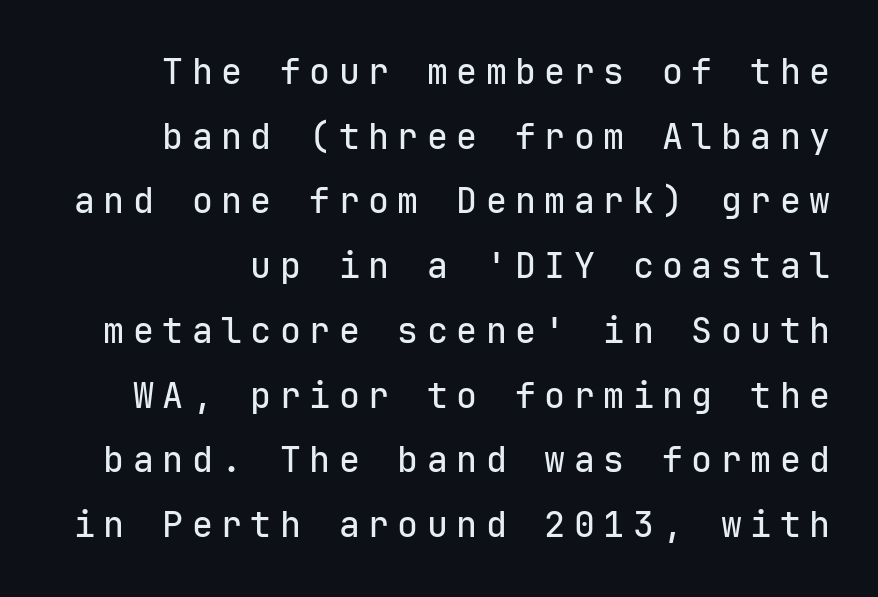
{"serif": "no", "italic": "no", "width": "normal", "stroke_contrast": "low", "x_height": "medium", "monospaced": "yes", "underline": "no", "line_spacing_ratio": 1.85, "letter_spacing": "wide", "letter_spacing_em": 0.24, "glyph_px": 35}
